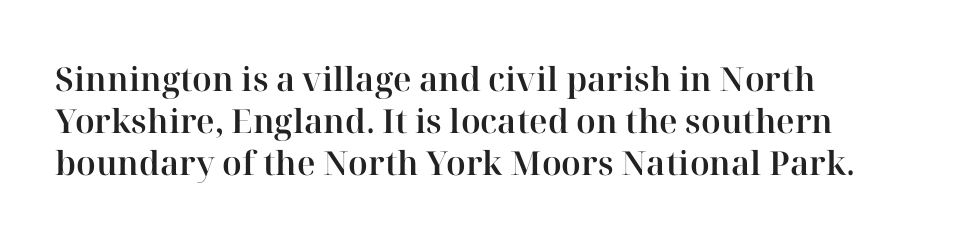
{"serif": "yes", "italic": "no", "width": "normal", "stroke_contrast": "high", "x_height": "medium", "monospaced": "no", "underline": "no", "align": "left", "line_spacing": "normal", "line_spacing_ratio": 1.27, "letter_spacing": "normal", "letter_spacing_em": 0.0, "glyph_px": 33}
